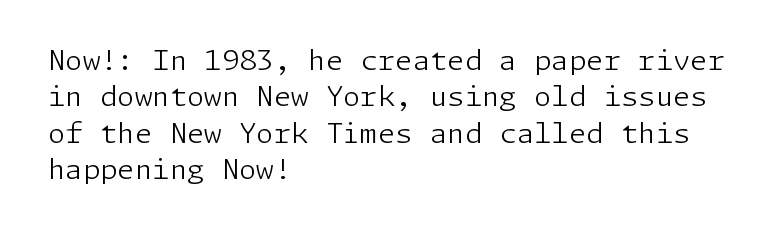
Is there any slant? The stems are plumb. The letters sit at their default tracking, neither squeezed nor spread. The lines are quadded left. No feet cap the strokes, marking this as sans-serif type. This reads as an unemphasized weight, regular at the heaviest.
